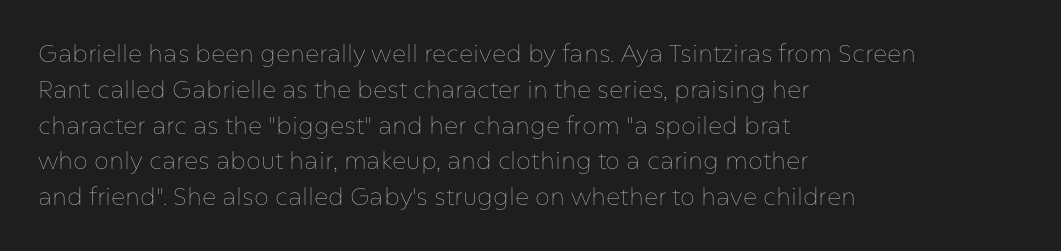
{"italic": "no", "bold": "no", "underline": "no", "align": "left", "line_spacing": "normal", "line_spacing_ratio": 1.49, "letter_spacing": "normal", "letter_spacing_em": 0.0, "glyph_px": 24}
